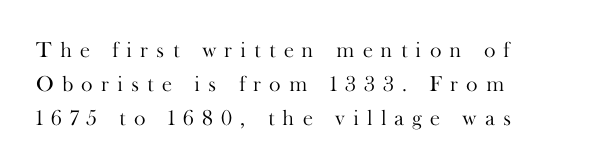
Q: Is the text bold? A: No.
Q: Is the text italic (slanted)? A: No, it is upright.
Q: Is the text underlined? A: No.
Q: How is the paragraph aligned? A: Left-aligned.
Q: Is the spacing between letters normal or unusually wide? A: Unusually wide.
Q: Is the spacing between lines tight, normal or loose? A: Normal.
